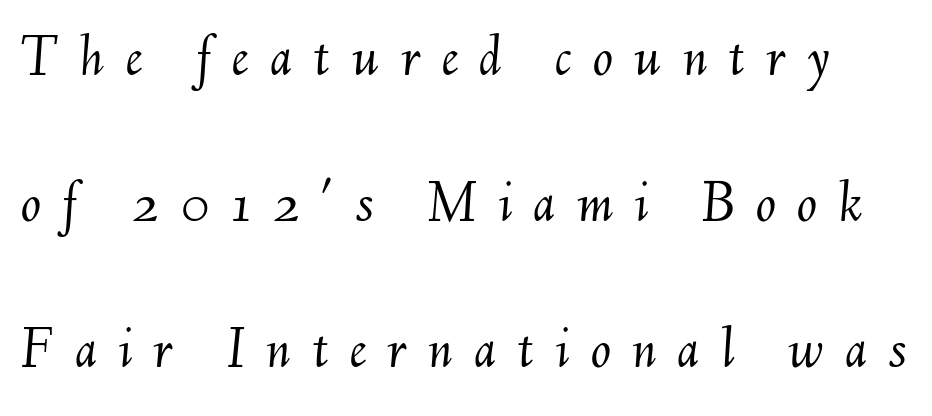
{"italic": "yes", "lean": "right", "slant_degrees": 6, "bold": "no", "weight": "light", "width": "normal", "stroke_contrast": "medium", "x_height": "small", "monospaced": "no", "underline": "no", "line_spacing": "loose", "line_spacing_ratio": 2.43, "letter_spacing": "wide", "letter_spacing_em": 0.35, "glyph_px": 60}
